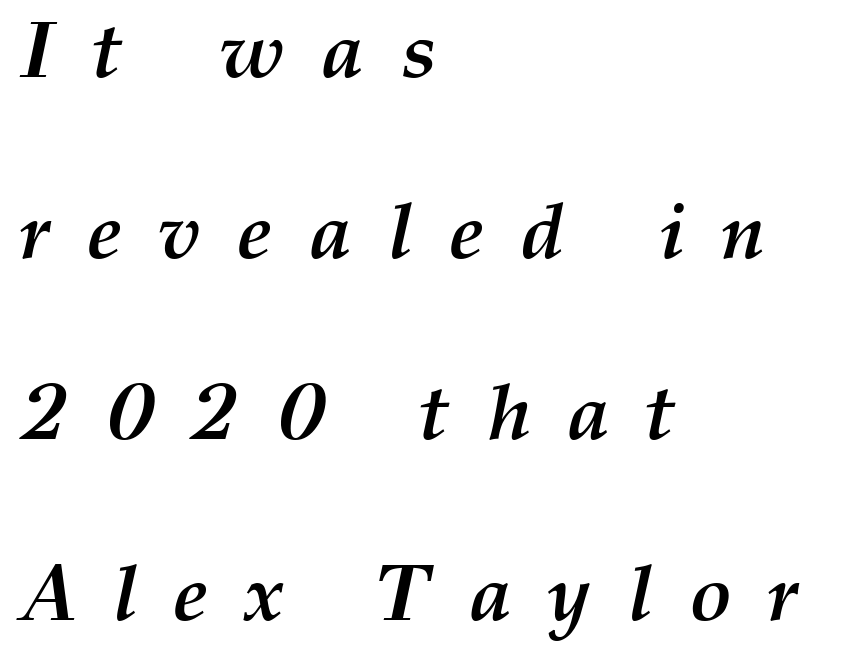
The ragged edge is on the right, which tells us the setting is flush left. Typesetter's note: full bold, strokes at maximum text heaviness. The face used here is proportionally spaced, like ordinary book or web type. There is plenty of visible air inserted between adjacent glyphs.
